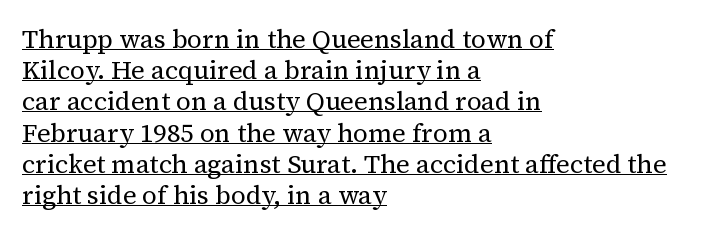
{"italic": "no", "bold": "no", "underline": "yes", "align": "left", "line_spacing_ratio": 1.2, "letter_spacing": "normal", "letter_spacing_em": 0.0, "glyph_px": 26}
